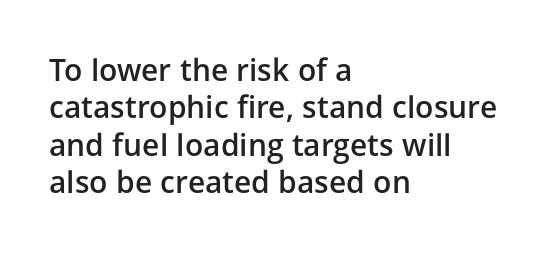
{"serif": "no", "italic": "no", "bold": "semi", "weight": "semibold", "width": "normal", "stroke_contrast": "low", "x_height": "medium", "monospaced": "no", "underline": "no", "align": "left", "line_spacing": "normal", "line_spacing_ratio": 1.25, "letter_spacing": "normal", "letter_spacing_em": 0.0, "glyph_px": 30}
